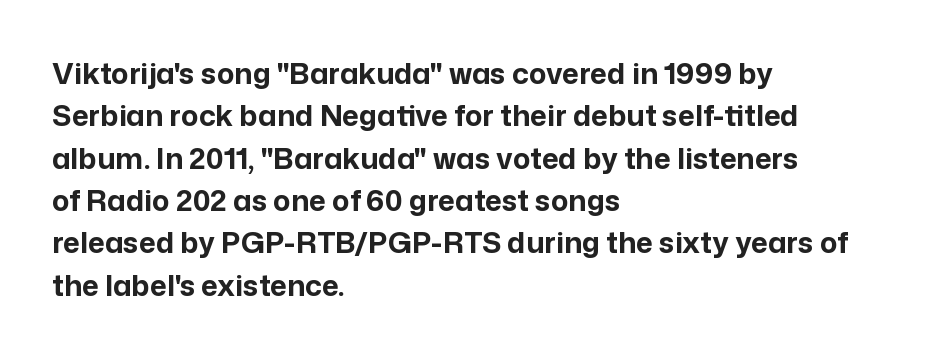
{"serif": "no", "italic": "no", "bold": "yes", "weight": "bold", "width": "normal", "stroke_contrast": "low", "x_height": "medium", "monospaced": "no", "underline": "no", "align": "left", "line_spacing": "normal", "line_spacing_ratio": 1.46, "letter_spacing": "normal", "letter_spacing_em": 0.0, "glyph_px": 29}
